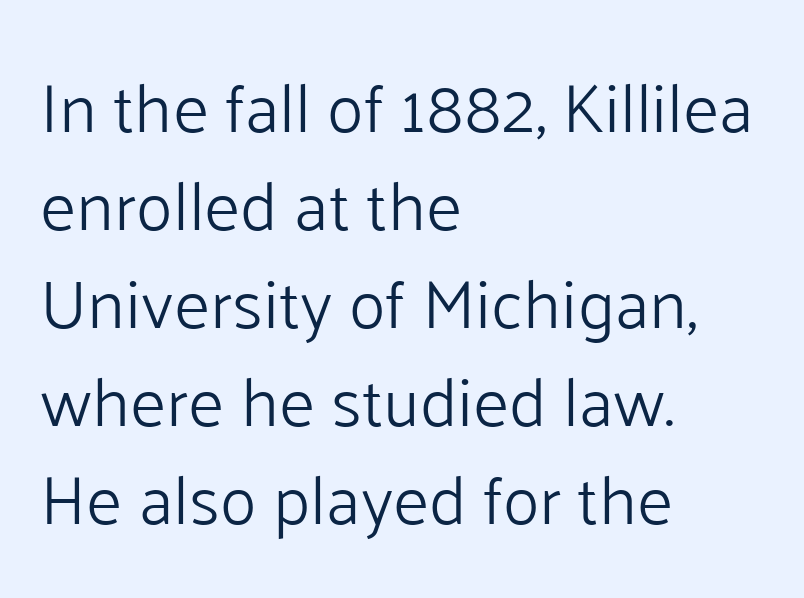
{"serif": "no", "italic": "no", "bold": "no", "weight": "light", "width": "normal", "stroke_contrast": "low", "x_height": "medium", "monospaced": "no", "underline": "no", "align": "left", "line_spacing": "normal", "line_spacing_ratio": 1.42, "letter_spacing": "normal", "letter_spacing_em": 0.0, "glyph_px": 69}
